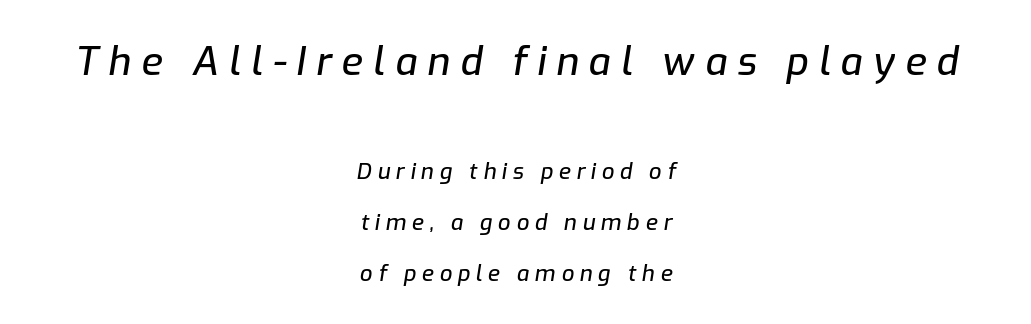
Q: Is the text italic (slanted)? A: Yes, it leans right by about 9 degrees.
Q: Is the text underlined? A: No.
Q: How is the paragraph aligned? A: Centered.
Q: Is the spacing between letters normal or unusually wide? A: Unusually wide.
Q: Is the spacing between lines tight, normal or loose? A: Loose.
Q: Which block of text is set in a larger size, the first (top) or the second (bottom)? A: The first (top) one.
Q: Width (condensed, normal, or wide)? A: Normal.
Q: Stroke contrast? A: Low.
Q: x-height? A: Medium.
Q: Monospaced? A: No.
